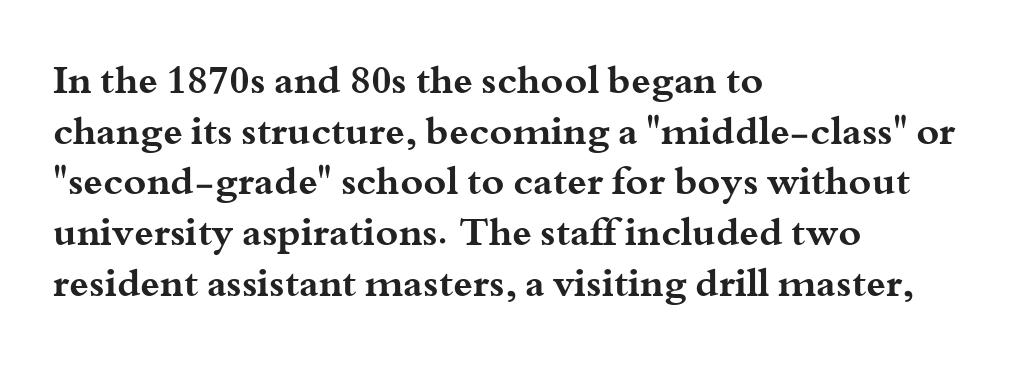
Pretty heavy lettering here — definitely bold. Default kerning and tracking; the words read as compact shapes. The rag falls on the right side of this text block. Font category for this specimen: serif.
